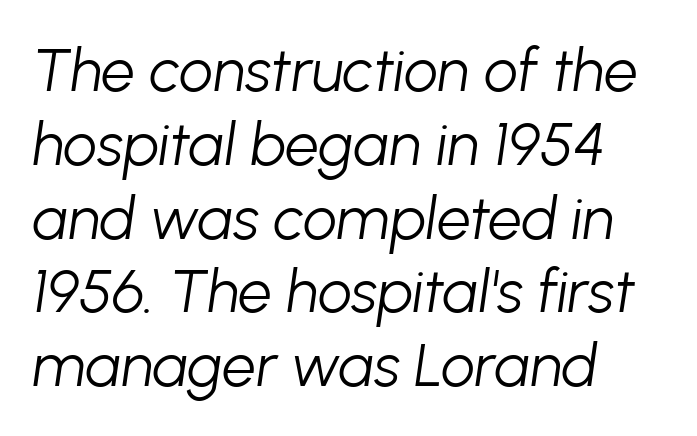
The image shows 60 px light type, italic (leaning right); set left-aligned, line spacing 1.23x, normal letter spacing, not underlined; low stroke contrast and a medium x-height.
